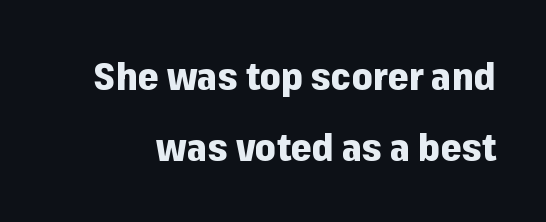
The image shows 37 px heavy sans-serif type, upright; set loose line spacing (1.91x), normal letter spacing, not underlined; low stroke contrast and a medium x-height.
